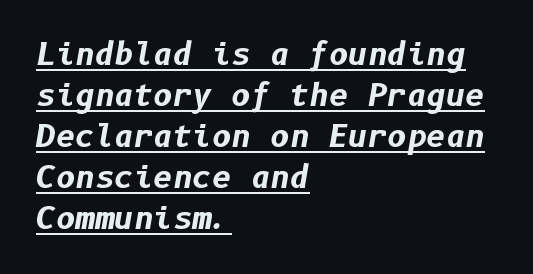
Q: Is the text bold? A: Yes.
Q: Is the text italic (slanted)? A: Yes, it leans right by about 10 degrees.
Q: Is the text underlined? A: Yes.
Q: How is the paragraph aligned? A: Left-aligned.
Q: Is the spacing between letters normal or unusually wide? A: Normal.
Q: Is the spacing between lines tight, normal or loose? A: Normal.
Q: Width (condensed, normal, or wide)? A: Normal.
Q: Stroke contrast? A: Low.
Q: x-height? A: Medium.
